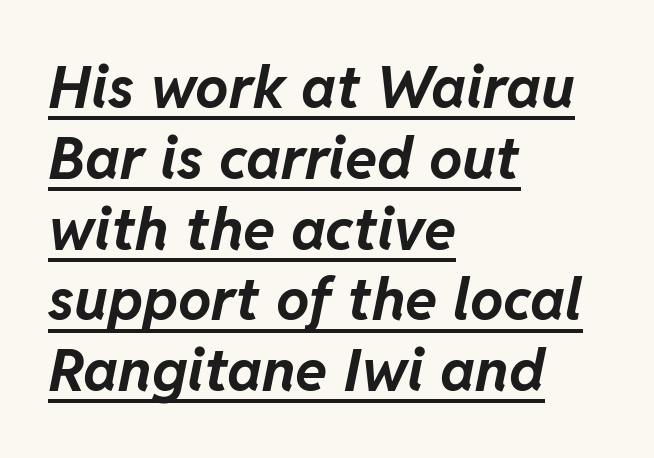
The image shows 59 px bold type, italic (leaning right); set left-aligned, line spacing 1.2x, normal letter spacing, underlined; low stroke contrast and a medium x-height.
